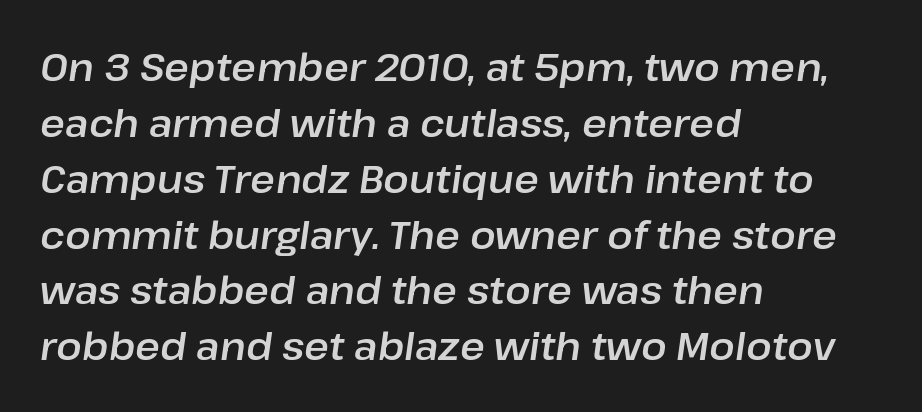
The image shows 38 px text type, italic (leaning right); set left-aligned, normal line spacing (1.47x), normal letter spacing, not underlined; low stroke contrast and a medium x-height.
